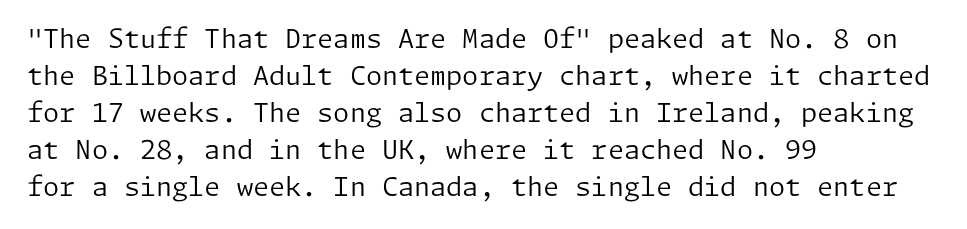
The image shows 26 px text type, upright; set left-aligned, normal line spacing (1.42x), normal letter spacing, not underlined.
